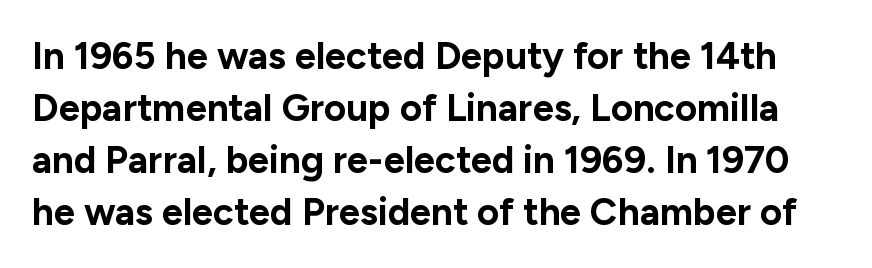
This is roman type, the default non-slanted kind. Characters follow at the spacing the type designer built in. This rendering features lettering with no underline. Does the type have serifs? No, each stem ends abruptly. Compared with an ordinary text face, these strokes are far heavier — a full bold. Vertical spacing — default.
